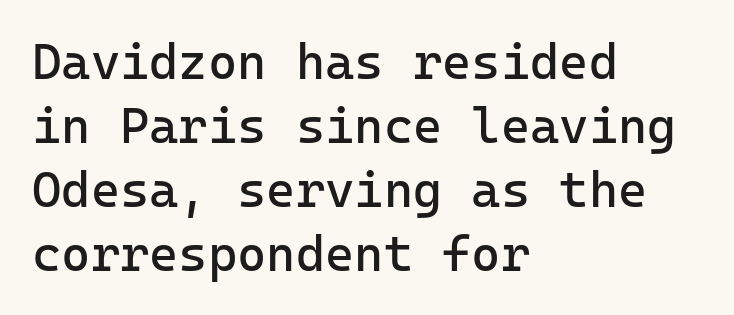
Q: Is the text bold? A: No.
Q: Is the text italic (slanted)? A: No, it is upright.
Q: Is the typeface a serif or a sans-serif typeface? A: Sans-serif.
Q: Is the text underlined? A: No.
Q: How is the paragraph aligned? A: Left-aligned.
Q: Is the spacing between letters normal or unusually wide? A: Normal.
Q: Is the spacing between lines tight, normal or loose? A: Normal.
Q: Width (condensed, normal, or wide)? A: Normal.
Q: Stroke contrast? A: Low.
Q: x-height? A: Medium.
